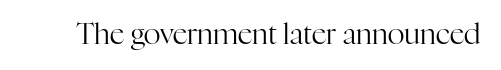
The image shows 29 px regular-weight serif type, upright; set normal letter spacing, not underlined; high stroke contrast and a medium x-height.
